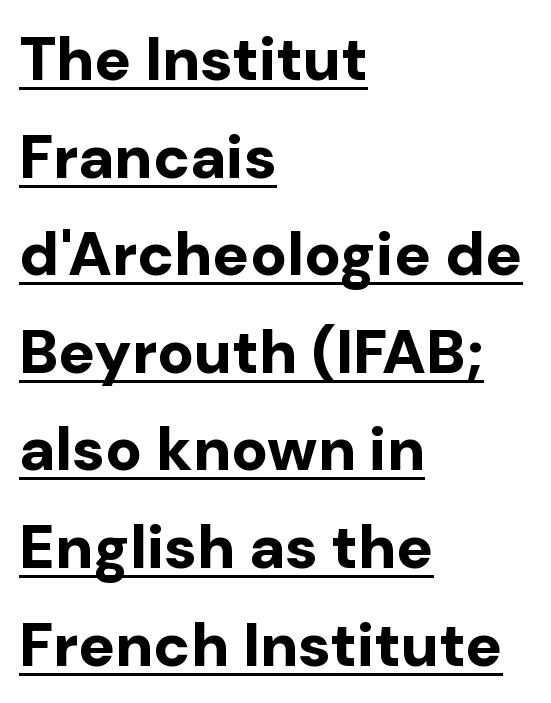
{"serif": "no", "italic": "no", "bold": "yes", "weight": "bold", "width": "normal", "stroke_contrast": "low", "x_height": "medium", "monospaced": "no", "underline": "yes", "align": "left", "line_spacing": "normal", "line_spacing_ratio": 1.6, "letter_spacing": "normal", "letter_spacing_em": 0.0, "glyph_px": 61}
